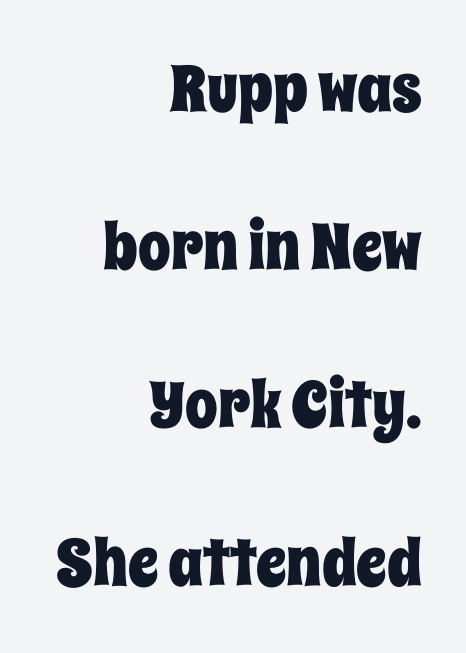
Does the leading feel generous? Absolutely, it's lavish. The strip under each line holds only bare page. The text block is weighted toward the right margin, trailing off unevenly leftward. In terms of posture, this sample is upright.
